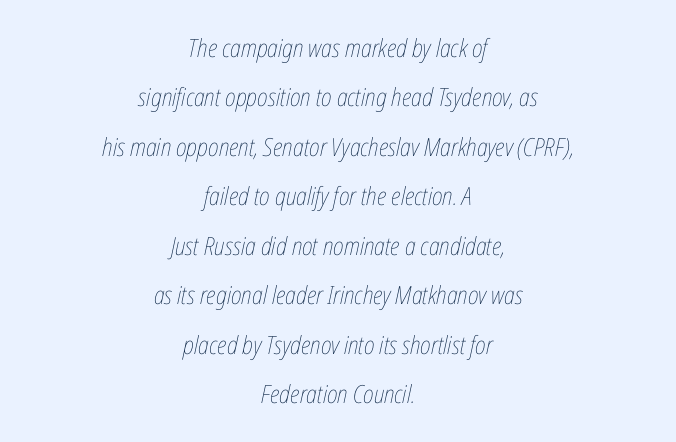
Q: Is the text bold? A: No.
Q: Is the text italic (slanted)? A: Yes, it leans right by about 12 degrees.
Q: Is the text underlined? A: No.
Q: How is the paragraph aligned? A: Centered.
Q: Is the spacing between letters normal or unusually wide? A: Normal.
Q: Is the spacing between lines tight, normal or loose? A: Loose.
